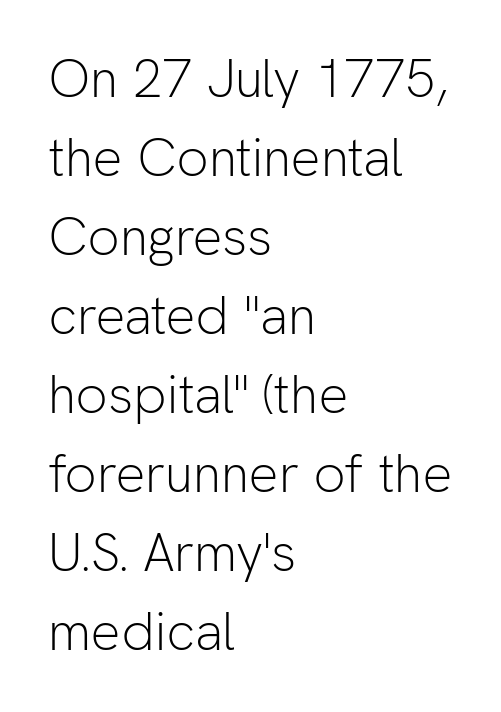
Letterform terminals end flat and unadorned throughout the passage. This sample uses an upright cut, with every glyph sitting square on the baseline. Clear beneath every line of the passage. Character widths vary here, with narrow letters taking less room than wide ones.
